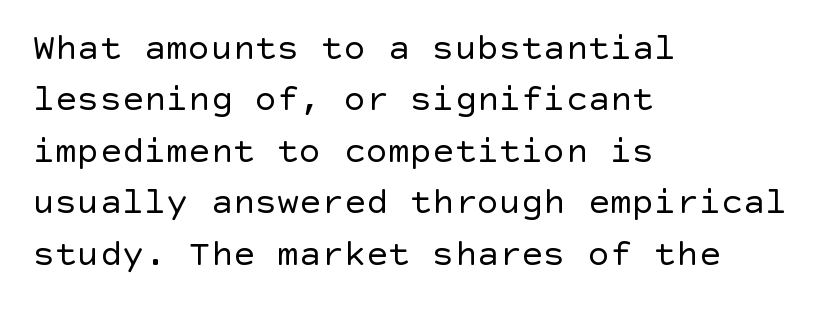
Look at the bottom of the vertical strokes: they stop flat, with no serifs. Underline: absent. Posture: vertical. Where is the straight margin? On the left. Counters stay open thanks to moderate or lighter strokes. The type is set solid horizontally, with unmodified tracking.
